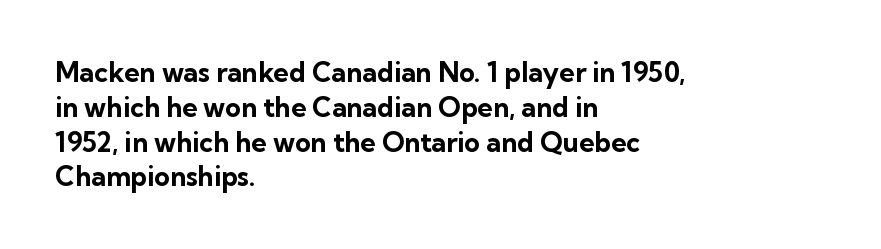
{"italic": "no", "bold": "yes", "underline": "no", "align": "left", "line_spacing": "normal", "line_spacing_ratio": 1.29, "letter_spacing": "normal", "letter_spacing_em": 0.0, "glyph_px": 27}
